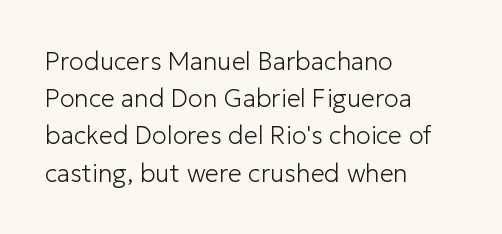
The image shows 25 px text type, upright; set left-aligned, normal line spacing (1.49x), normal letter spacing, not underlined.
